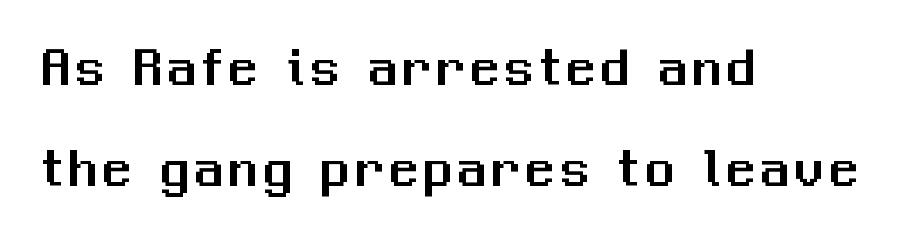
The image shows 56 px sans-serif type, upright; set left-aligned, line spacing 1.81x, not underlined; medium stroke contrast and a medium x-height.
